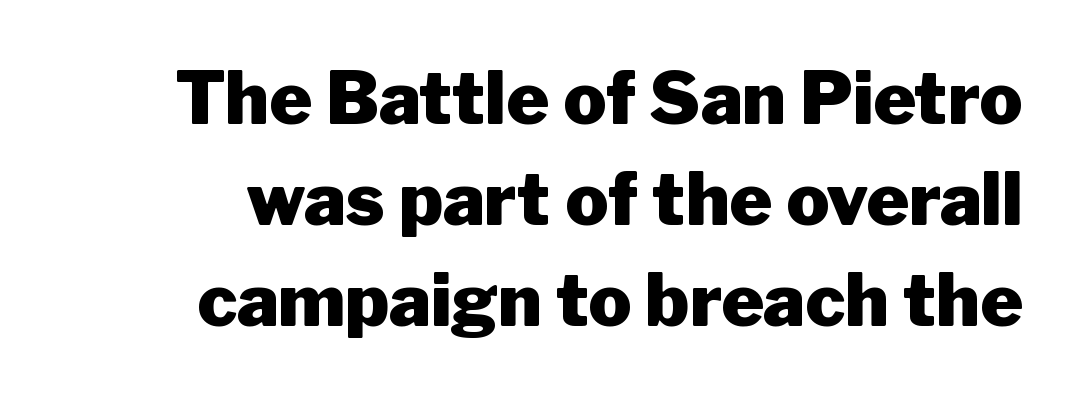
{"serif": "no", "italic": "no", "bold": "yes", "weight": "heavy", "width": "normal", "stroke_contrast": "low", "x_height": "medium", "monospaced": "no", "underline": "no", "line_spacing": "normal", "line_spacing_ratio": 1.4, "letter_spacing": "normal", "letter_spacing_em": 0.0, "glyph_px": 72}
